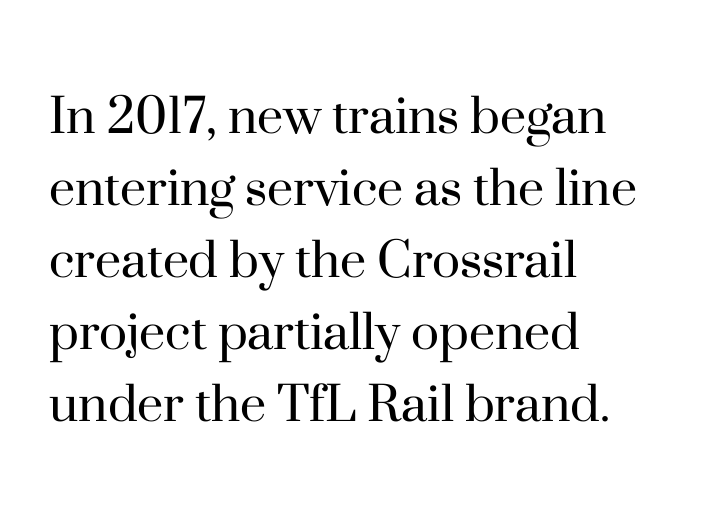
Unlike a clean sans, this face finishes its strokes with serifs. Nope, not italic — everything's standing straight. Layout note: lines flush left. Here the glyphs are tracked normally, forming tight word shapes. Ink coverage per letter is moderate at most.
